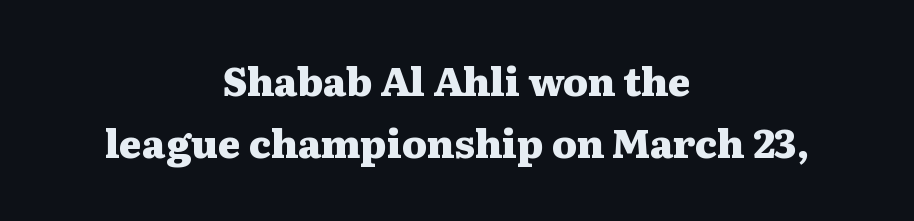
The image shows 39 px heavy, wide serif type, upright; set centered, normal line spacing (1.59x), normal letter spacing, not underlined; medium stroke contrast and a medium x-height.
